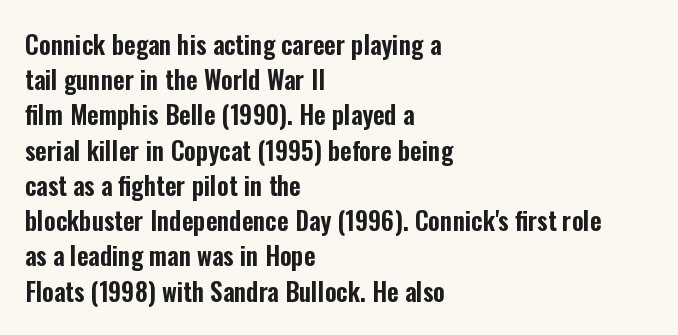
The image shows 25 px text type, upright; set left-aligned, normal line spacing (1.41x), normal letter spacing, not underlined.
